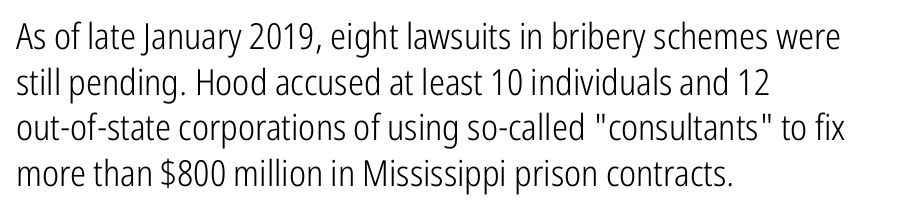
Q: Is the text bold? A: No.
Q: Is the text italic (slanted)? A: No, it is upright.
Q: Is the typeface a serif or a sans-serif typeface? A: Sans-serif.
Q: Is the text underlined? A: No.
Q: How is the paragraph aligned? A: Left-aligned.
Q: Is the spacing between letters normal or unusually wide? A: Normal.
Q: Is the spacing between lines tight, normal or loose? A: Normal.
Q: Width (condensed, normal, or wide)? A: Condensed.
Q: Stroke contrast? A: Low.
Q: x-height? A: Medium.
Q: Monospaced? A: No.
